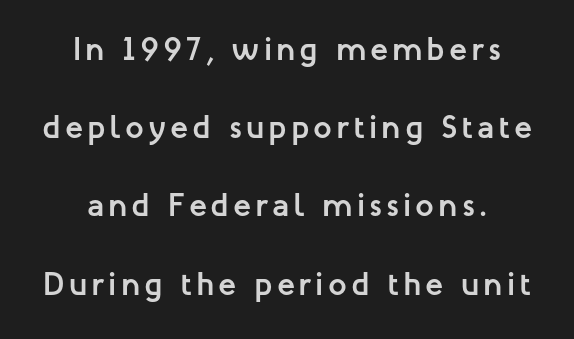
The image shows 33 px semibold sans-serif type, upright; set centered, loose line spacing (2.37x), not underlined; low stroke contrast and a medium x-height.
